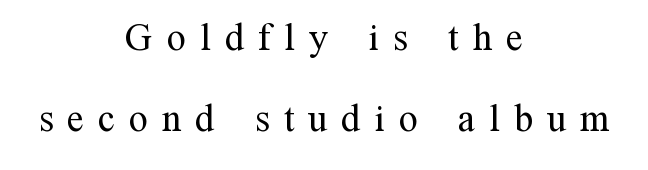
Both edges are ragged and mirror each other, which tells us the setting is centered. Does extra space separate the letters? Yes, quite a lot of it. Decoration check: the copy has no underline. If you measured baseline to baseline, you'd find a long distance. The typesetting does not lean heavy: it is not bold. Does the type have serifs? Yes, each stem ends in a small foot.
